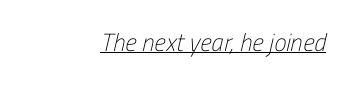
Counters stay open thanks to moderate or lighter strokes. Is there an underline? Yes — a line sits under the letters. In terms of letterspacing, this is plain default setting.
